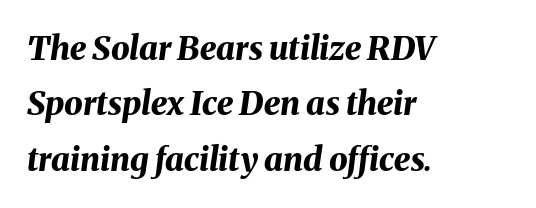
The image shows 33 px bold type, italic (leaning right); set left-aligned, normal line spacing (1.68x), normal letter spacing, not underlined; medium stroke contrast and a medium x-height.
